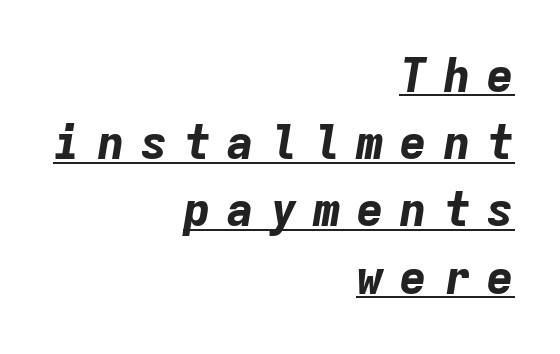
The image shows 47 px bold type, italic (leaning right), monospaced; set right-aligned, normal line spacing (1.43x), unusually wide letter spacing (+0.32 em), underlined; low stroke contrast and a medium x-height.
